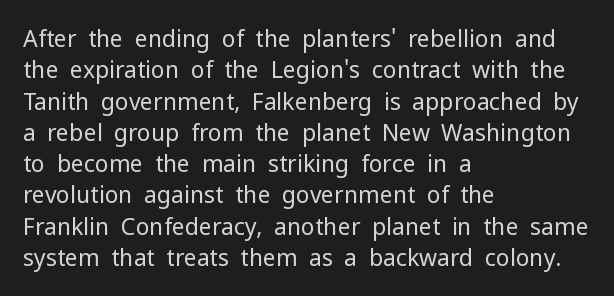
One glance says typical: line gaps are just what's usual. What stands out about the letter spacing? Nothing — it is the standard amount. This reads as an unemphasized weight, regular at the heaviest. The text block is weighted toward the left margin, trailing off unevenly rightward. Descender tails drop into unmarked territory. The specimen reads as upright at a glance.
